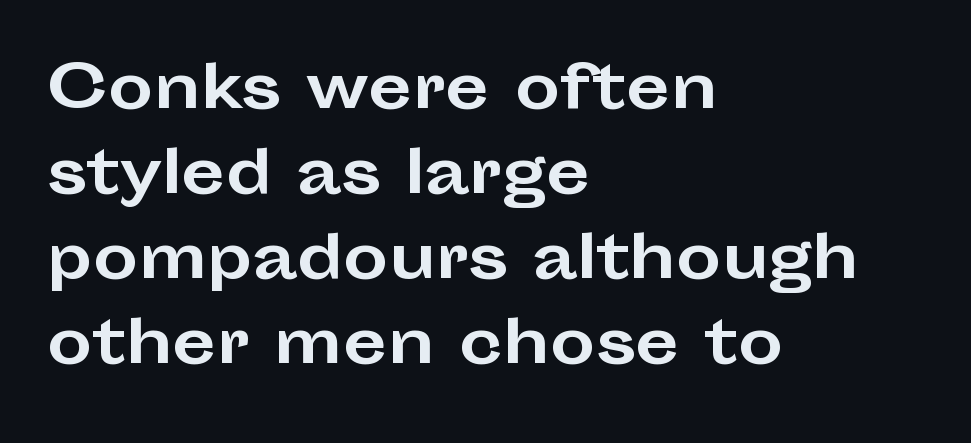
The rendering uses a moderate line-height, typical for paragraphs. You can tell from the bare stems that sans-serif type was used. The text block is weighted toward the left margin, trailing off unevenly rightward. This is the regular roman posture of the typeface. The strip under each line holds only bare page.
